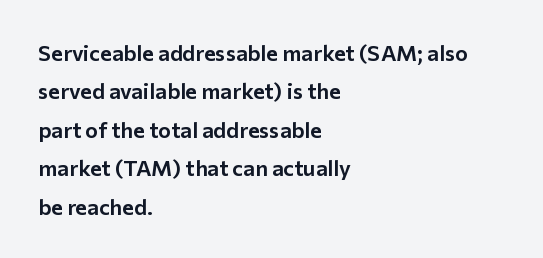
Underline: absent. Here the glyphs are tracked normally, forming tight word shapes. The type sits square on the baseline with zero lean. Each line starts at the same left margin while the right side varies.
